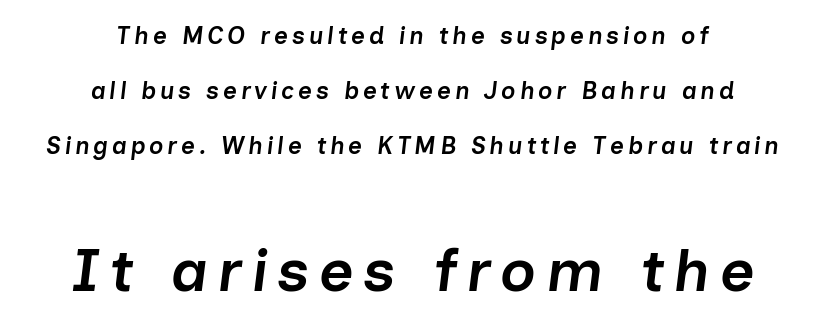
{"italic": "yes", "lean": "right", "slant_degrees": 7, "bold": "semi", "weight": "semibold", "width": "normal", "stroke_contrast": "low", "x_height": "medium", "monospaced": "no", "underline": "no", "align": "center", "line_spacing": "loose", "line_spacing_ratio": 2.29, "larger_block": "second", "size_ratio": 2.5, "glyph_px": 60}
